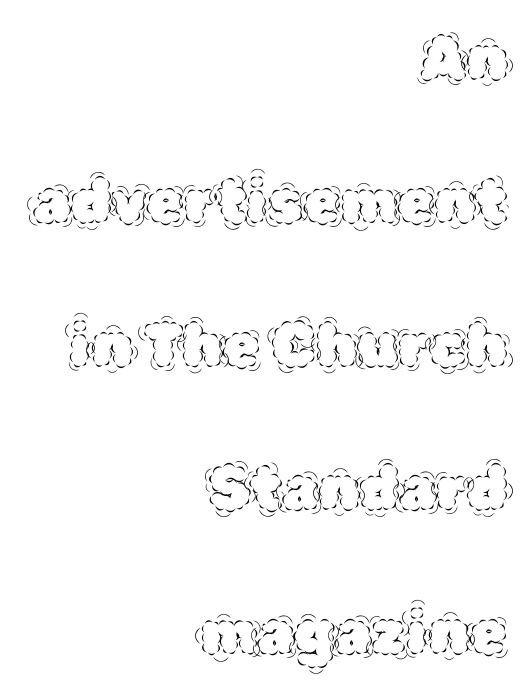
These lines stack with their right ends in a neat column. There is no visible air inserted between adjacent glyphs. A roman cut, with each character standing at attention. This is not heavy type; no bold has been used. Does the leading feel generous? Absolutely, it's lavish.
